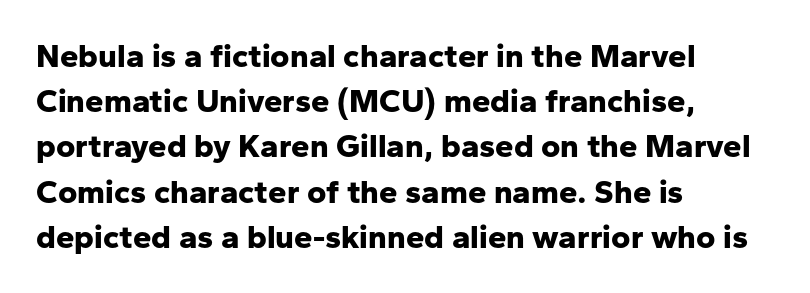
Whoever set this chose a conventional vertical rhythm. Are there feet on the stems? There aren't — it's a sans. Character widths vary here, with narrow letters taking less room than wide ones. Descenders hang freely into open space.
